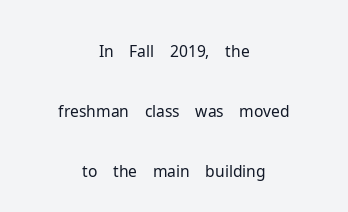
The image shows 32 px light sans-serif type, upright; set centered, line spacing 1.88x, normal letter spacing, not underlined; low stroke contrast and a medium x-height.
